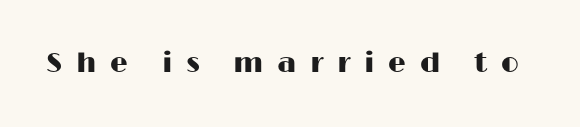
Q: Is the text italic (slanted)? A: No, it is upright.
Q: Is the typeface a serif or a sans-serif typeface? A: Sans-serif.
Q: Is the text underlined? A: No.
Q: Is the spacing between letters normal or unusually wide? A: Unusually wide.
Q: Width (condensed, normal, or wide)? A: Wide.
Q: Stroke contrast? A: High.
Q: x-height? A: Medium.
Q: Monospaced? A: No.
